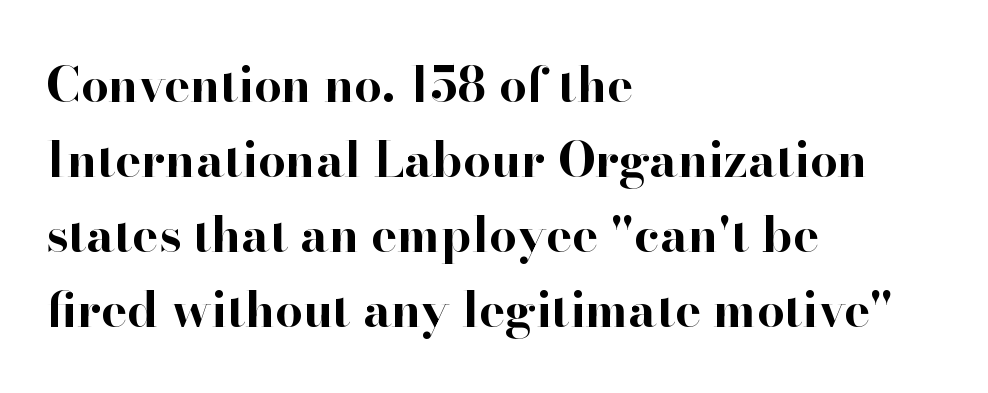
Nobody drew a line under any word here. These words are printed bold, with thick strokes throughout. Successive baselines arrive at the customary interval. Notice how the stems are strictly vertical — no italics here. Varying glyph widths throughout — classic text-font behaviour.
